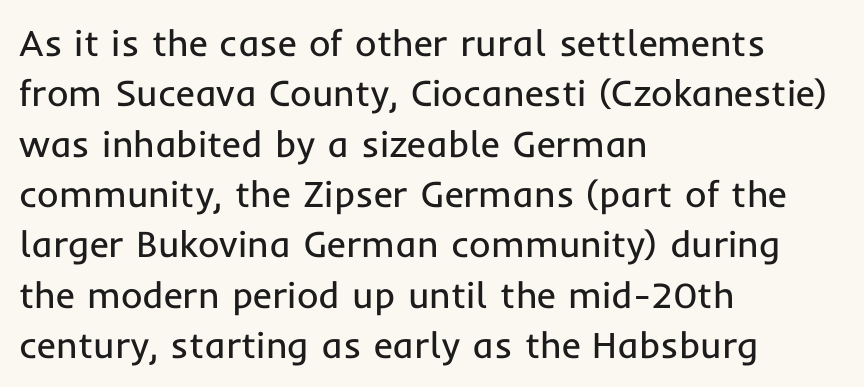
Inter-character spacing is left at the font's built-in metrics. Note: no serifs on the glyphs. Unbolded letterforms with no extra heft. The rendering uses natural spacing where letterforms have individual widths.
